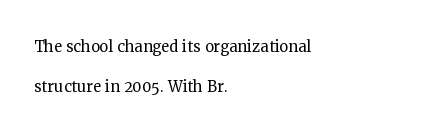
Q: Is the text bold? A: No.
Q: Is the text italic (slanted)? A: No, it is upright.
Q: Is the text underlined? A: No.
Q: How is the paragraph aligned? A: Left-aligned.
Q: Is the spacing between letters normal or unusually wide? A: Normal.
Q: Is the spacing between lines tight, normal or loose? A: Loose.
